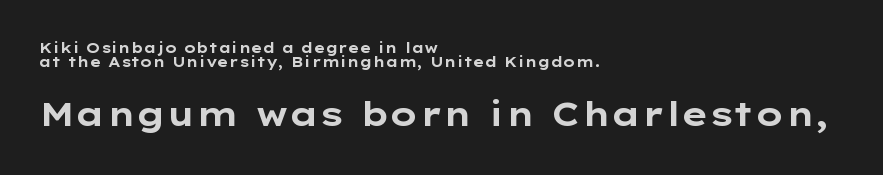
Q: Is the text bold? A: Yes.
Q: Is the text italic (slanted)? A: No, it is upright.
Q: Is the typeface a serif or a sans-serif typeface? A: Sans-serif.
Q: Is the text underlined? A: No.
Q: How is the paragraph aligned? A: Left-aligned.
Q: Is the spacing between letters normal or unusually wide? A: Normal.
Q: Is the spacing between lines tight, normal or loose? A: Tight.
Q: Which block of text is set in a larger size, the first (top) or the second (bottom)? A: The second (bottom) one.
Q: Width (condensed, normal, or wide)? A: Wide.
Q: Stroke contrast? A: Low.
Q: x-height? A: Medium.
Q: Monospaced? A: No.
